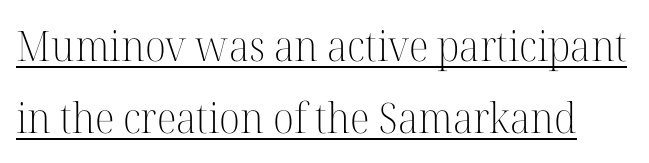
Weight: regular or lighter. Caption: lettering with a line underneath. Looks like regular typesetting: each glyph gets only the width it needs. Examine the stroke ends and you'll spot serifs. A roman cut, with each character standing at attention. The letters sit at their default tracking, neither squeezed nor spread.
